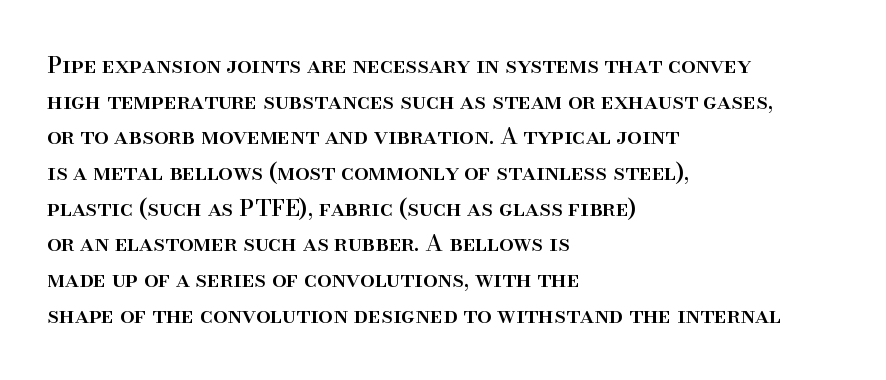
The image shows 23 px text type, upright; set left-aligned, normal line spacing (1.55x), normal letter spacing, not underlined.
